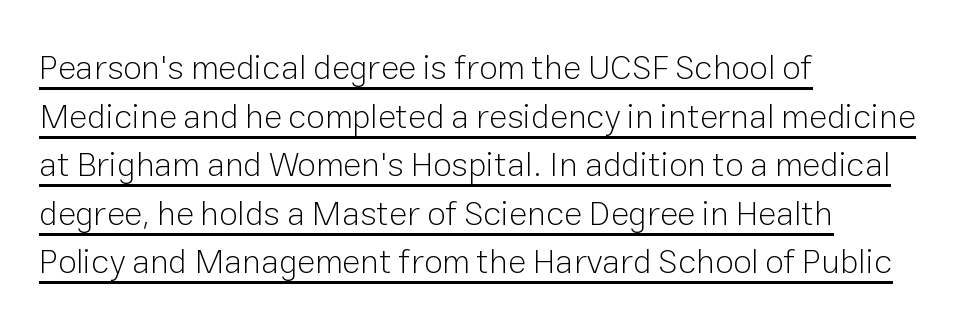
{"serif": "no", "italic": "no", "bold": "no", "weight": "light", "width": "normal", "stroke_contrast": "low", "x_height": "medium", "monospaced": "no", "underline": "yes", "align": "left", "line_spacing": "normal", "line_spacing_ratio": 1.43, "letter_spacing": "normal", "letter_spacing_em": 0.0, "glyph_px": 34}
